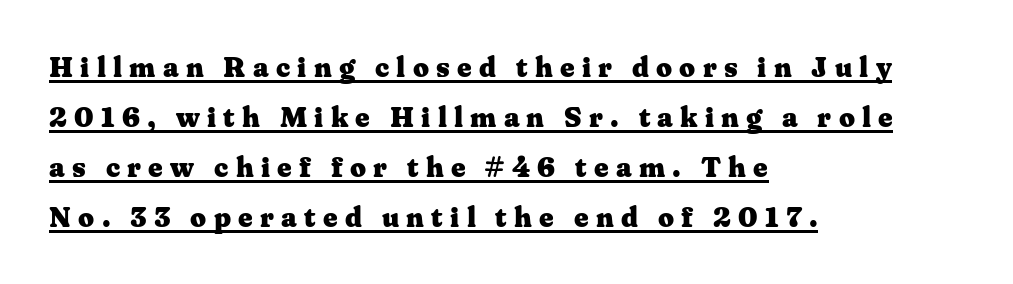
Q: Is the text bold? A: Yes.
Q: Is the text italic (slanted)? A: No, it is upright.
Q: Is the typeface a serif or a sans-serif typeface? A: Serif.
Q: Is the text underlined? A: Yes.
Q: How is the paragraph aligned? A: Left-aligned.
Q: Is the spacing between letters normal or unusually wide? A: Unusually wide.
Q: Width (condensed, normal, or wide)? A: Wide.
Q: Stroke contrast? A: Medium.
Q: x-height? A: Medium.
Q: Monospaced? A: No.
